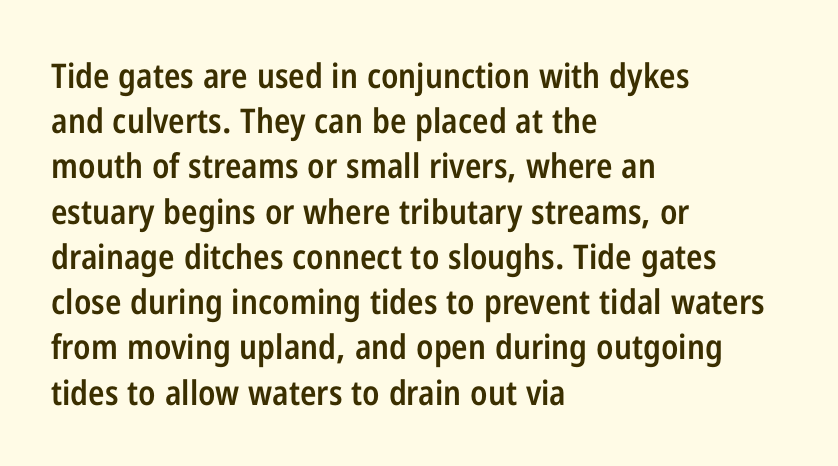
Q: Is the text bold? A: Semi-bold.
Q: Is the text italic (slanted)? A: No, it is upright.
Q: Is the typeface a serif or a sans-serif typeface? A: Sans-serif.
Q: Is the text underlined? A: No.
Q: How is the paragraph aligned? A: Left-aligned.
Q: Is the spacing between letters normal or unusually wide? A: Normal.
Q: Is the spacing between lines tight, normal or loose? A: Normal.
Q: Width (condensed, normal, or wide)? A: Condensed.
Q: Stroke contrast? A: Low.
Q: x-height? A: Medium.
Q: Monospaced? A: No.
